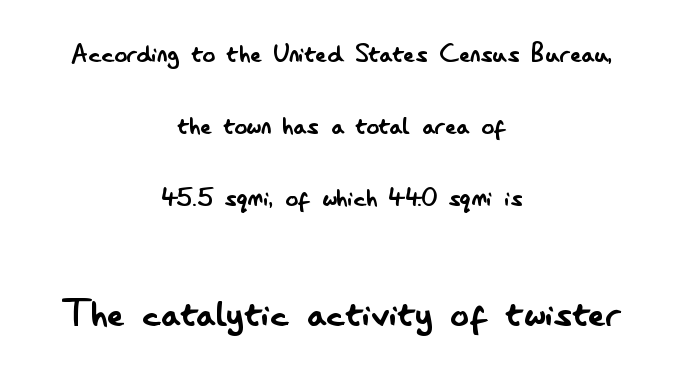
Stroke terminals: plain, sans-serif. Does extra space separate the letters? No, they use regular spacing. If you squint, the bottom block still reads clearly — it's the larger of the two. The compositor balanced each line on the midline. A great deal of white space separates one row of letters from the next.
